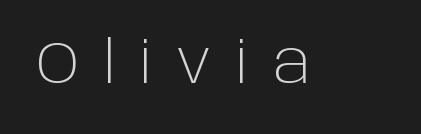
Does extra space separate the letters? Yes, quite a lot of it. In terms of letterform style, serifs are entirely absent. Weight: in the light-to-regular range. Upright lettering throughout. You could not count columns in this text — the font is proportionally spaced. No word sits above an underline.
